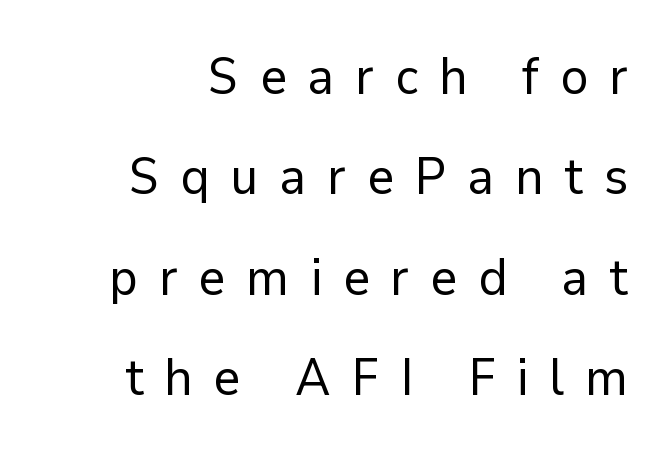
{"serif": "no", "italic": "no", "bold": "no", "weight": "regular", "width": "normal", "stroke_contrast": "low", "x_height": "medium", "monospaced": "no", "underline": "no", "line_spacing": "loose", "line_spacing_ratio": 1.93, "letter_spacing": "wide", "letter_spacing_em": 0.4, "glyph_px": 52}
